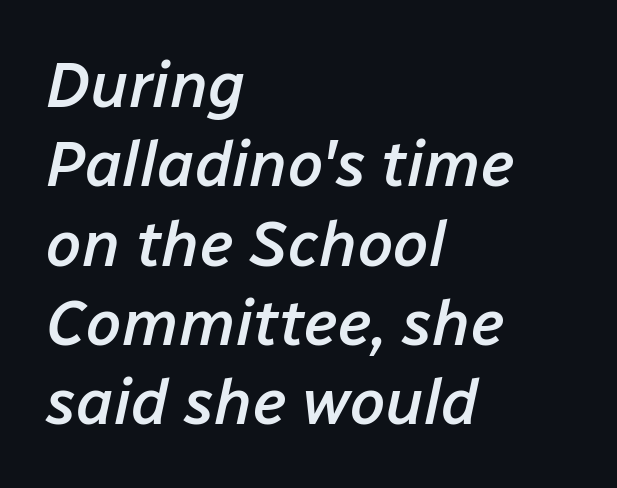
Q: Is the text bold? A: Semi-bold.
Q: Is the text italic (slanted)? A: Yes, it leans right by about 12 degrees.
Q: Is the text underlined? A: No.
Q: How is the paragraph aligned? A: Left-aligned.
Q: Is the spacing between letters normal or unusually wide? A: Normal.
Q: Width (condensed, normal, or wide)? A: Normal.
Q: Stroke contrast? A: Low.
Q: x-height? A: Medium.
Q: Monospaced? A: No.
